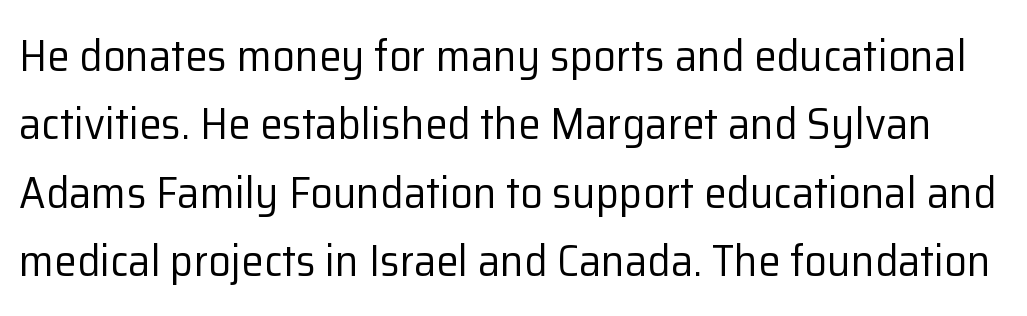
{"serif": "no", "italic": "no", "bold": "no", "weight": "regular", "width": "normal", "stroke_contrast": "low", "x_height": "medium", "monospaced": "no", "underline": "no", "line_spacing": "normal", "line_spacing_ratio": 1.52, "letter_spacing": "normal", "letter_spacing_em": 0.0, "glyph_px": 45}
